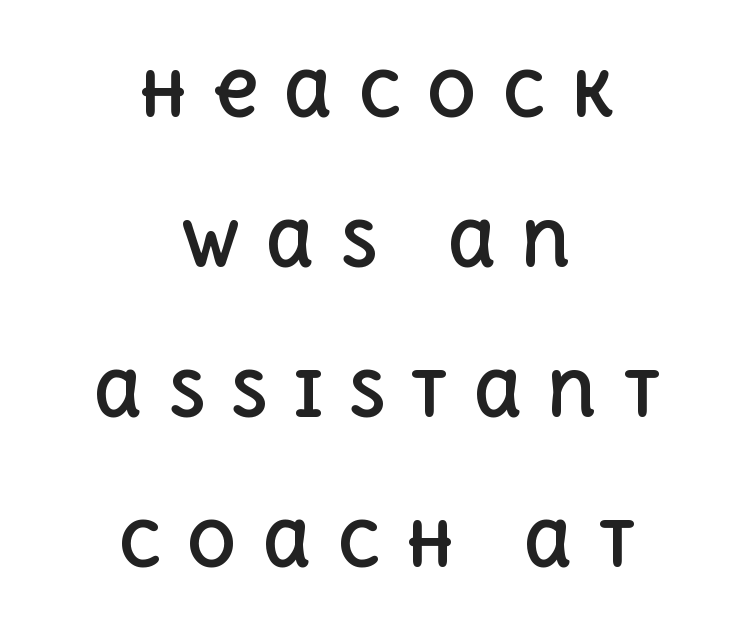
{"italic": "no", "bold": "yes", "weight": "bold", "width": "normal", "x_height": "large", "monospaced": "no", "underline": "no", "align": "center", "line_spacing": "loose", "line_spacing_ratio": 2.42, "letter_spacing": "wide", "letter_spacing_em": 0.4, "glyph_px": 62}
